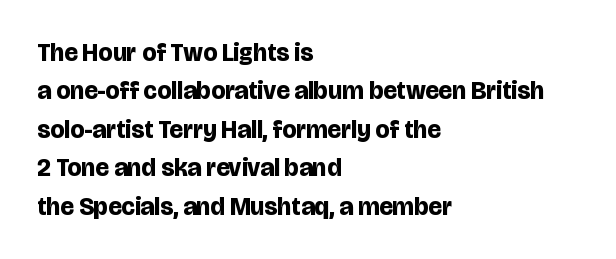
Here the glyphs are tracked normally, forming tight word shapes. Does the weight exceed regular? Yes, all the way to bold. The text block is weighted toward the left margin, trailing off unevenly rightward. Style check: upright. Notice how descenders clear the ascenders below comfortably — that's standard leading. Glance below the letters and you will spot only blank space.
